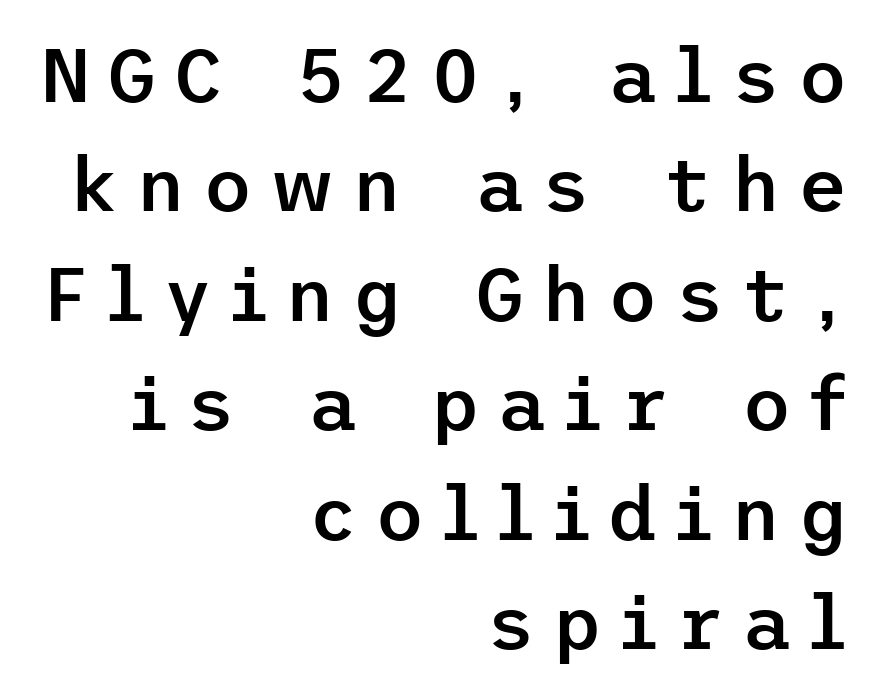
The image shows 76 px semibold sans-serif type, upright; set right-aligned, normal line spacing (1.44x), unusually wide letter spacing (+0.23 em), not underlined; low stroke contrast and a medium x-height.
